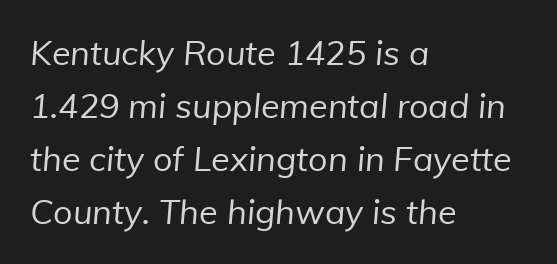
Spacing between characters is what you'd get straight out of the box. A typesetter would call this leading conventional body-copy spacing. Type style note: lacks serifs. The passage shown is not underscored anywhere.
